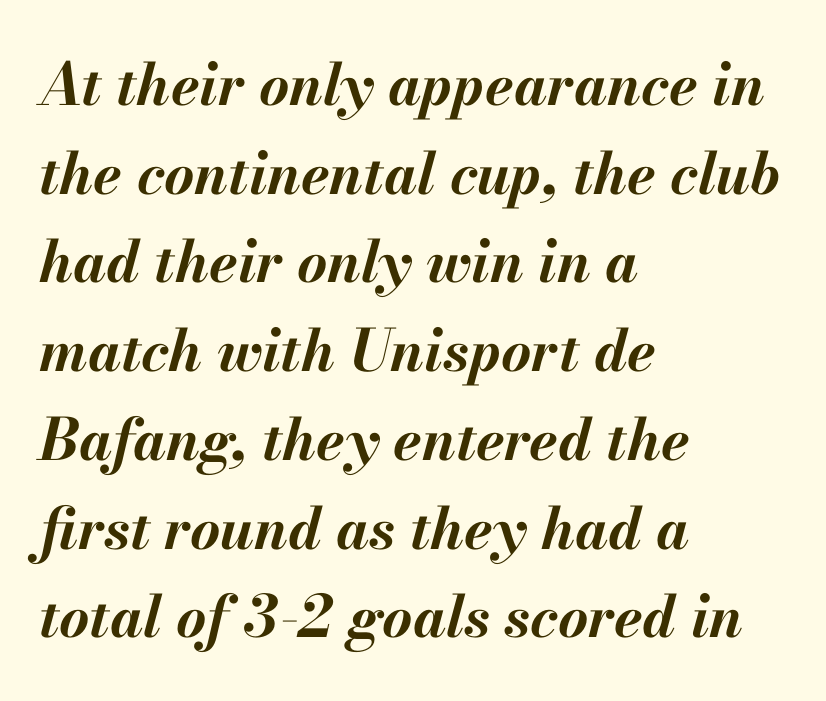
{"italic": "yes", "lean": "right", "slant_degrees": 13, "bold": "yes", "weight": "bold", "width": "normal", "stroke_contrast": "medium", "x_height": "small", "monospaced": "no", "underline": "no", "align": "left", "line_spacing": "normal", "line_spacing_ratio": 1.53, "letter_spacing": "normal", "letter_spacing_em": 0.0, "glyph_px": 58}
